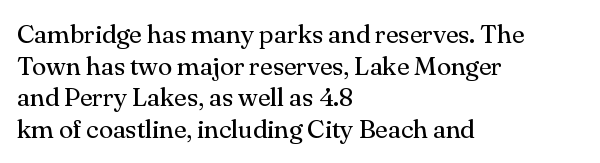
{"italic": "no", "bold": "no", "underline": "no", "align": "left", "line_spacing_ratio": 1.22, "letter_spacing": "normal", "letter_spacing_em": 0.0, "glyph_px": 26}
